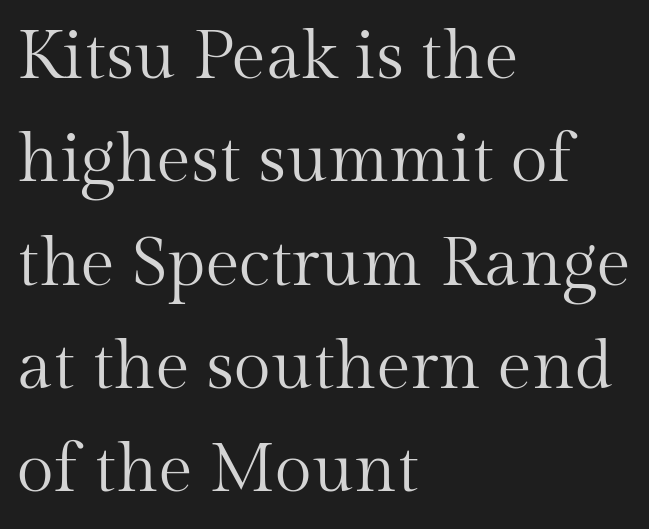
Q: Is the text bold? A: No.
Q: Is the text italic (slanted)? A: No, it is upright.
Q: Is the typeface a serif or a sans-serif typeface? A: Serif.
Q: Is the text underlined? A: No.
Q: How is the paragraph aligned? A: Left-aligned.
Q: Is the spacing between letters normal or unusually wide? A: Normal.
Q: Is the spacing between lines tight, normal or loose? A: Normal.
Q: Width (condensed, normal, or wide)? A: Normal.
Q: Stroke contrast? A: Medium.
Q: x-height? A: Medium.
Q: Monospaced? A: No.
